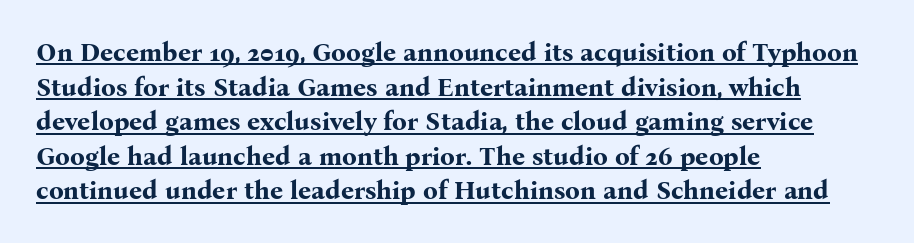
{"italic": "no", "bold": "yes", "underline": "yes", "align": "left", "line_spacing": "normal", "line_spacing_ratio": 1.33, "letter_spacing": "normal", "letter_spacing_em": 0.0, "glyph_px": 26}
